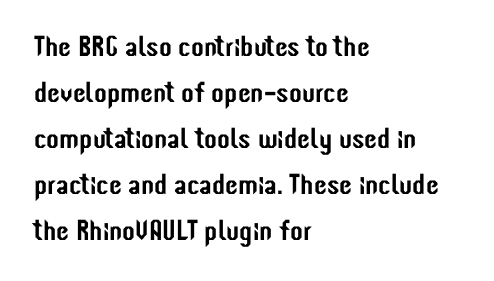
The image shows 29 px condensed sans-serif type, upright; set left-aligned, normal line spacing (1.59x), normal letter spacing, not underlined; low stroke contrast and a medium x-height.
